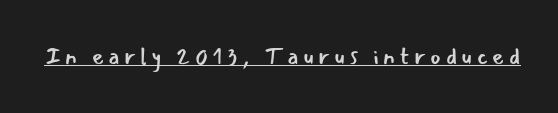
The image shows 23 px text type, upright; set underlined.
